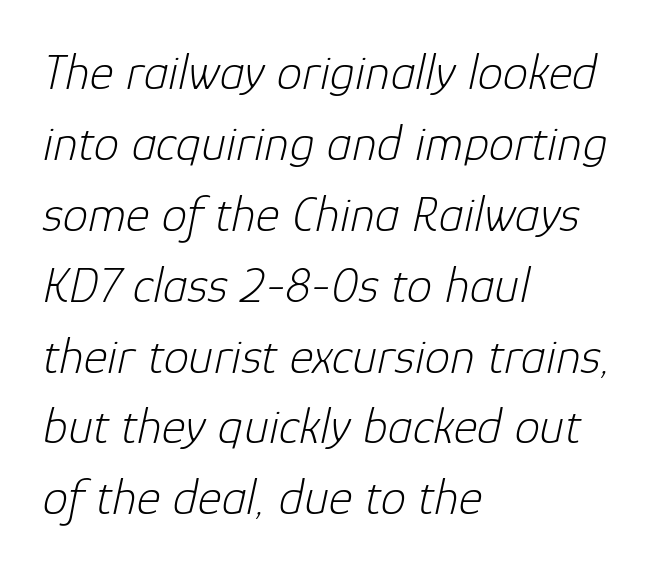
Q: Is the text bold? A: No.
Q: Is the text italic (slanted)? A: Yes, it leans right by about 12 degrees.
Q: Is the text underlined? A: No.
Q: How is the paragraph aligned? A: Left-aligned.
Q: Is the spacing between letters normal or unusually wide? A: Normal.
Q: Is the spacing between lines tight, normal or loose? A: Normal.
Q: Width (condensed, normal, or wide)? A: Normal.
Q: Stroke contrast? A: Low.
Q: x-height? A: Medium.
Q: Monospaced? A: No.
